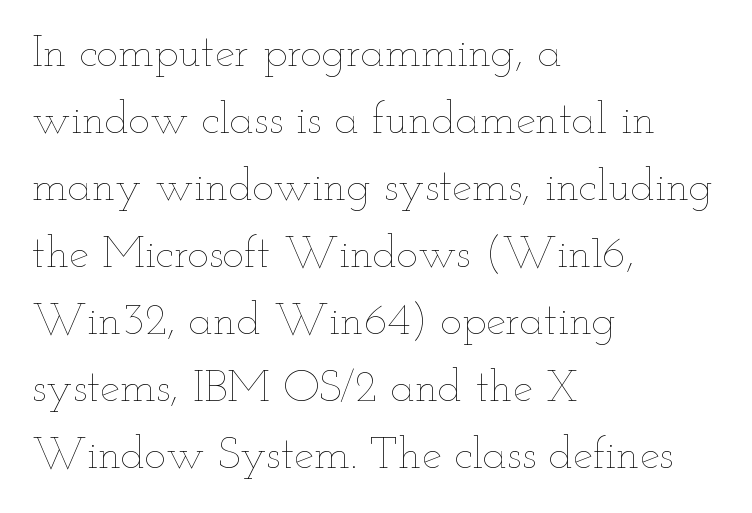
The image shows 45 px thin, wide type, upright; set left-aligned, normal line spacing (1.49x), normal letter spacing, not underlined; low stroke contrast and a small x-height.
